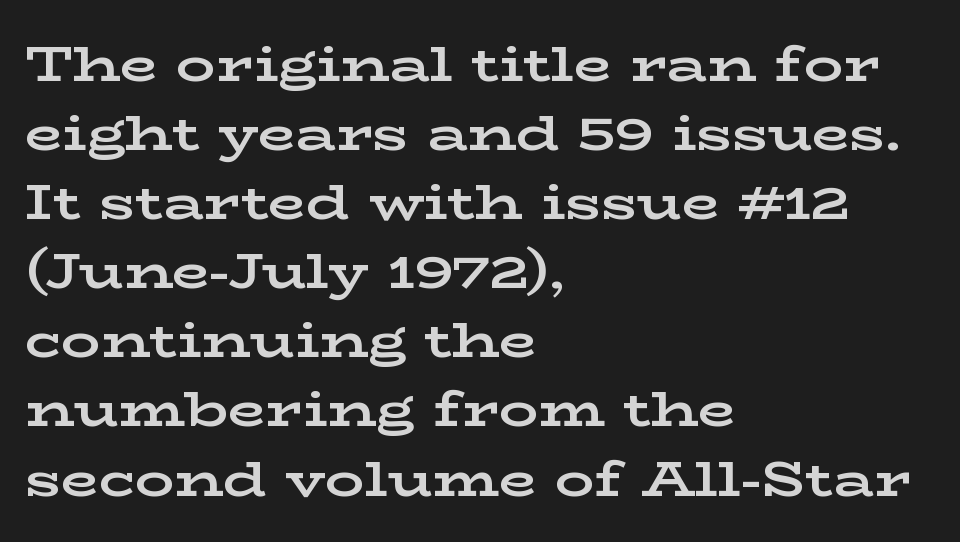
Q: Is the text bold? A: Yes.
Q: Is the text italic (slanted)? A: No, it is upright.
Q: Is the typeface a serif or a sans-serif typeface? A: Serif.
Q: Is the text underlined? A: No.
Q: How is the paragraph aligned? A: Left-aligned.
Q: Is the spacing between letters normal or unusually wide? A: Normal.
Q: Is the spacing between lines tight, normal or loose? A: Normal.
Q: Width (condensed, normal, or wide)? A: Wide.
Q: Stroke contrast? A: Low.
Q: x-height? A: Medium.
Q: Monospaced? A: No.
